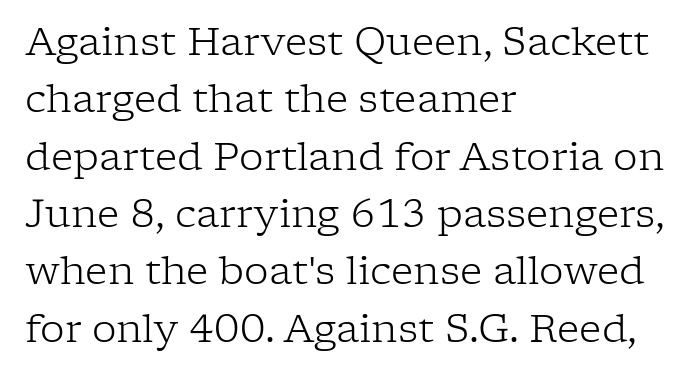
The image shows 39 px light serif type, upright; set left-aligned, normal line spacing (1.47x), normal letter spacing, not underlined; low stroke contrast and a medium x-height.
